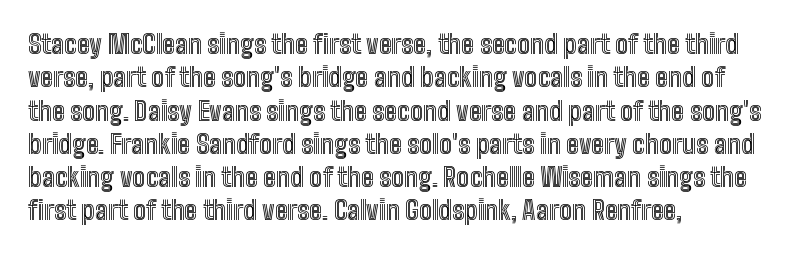
Q: Is the text italic (slanted)? A: No, it is upright.
Q: Is the text underlined? A: No.
Q: How is the paragraph aligned? A: Left-aligned.
Q: Is the spacing between letters normal or unusually wide? A: Normal.
Q: Is the spacing between lines tight, normal or loose? A: Normal.
